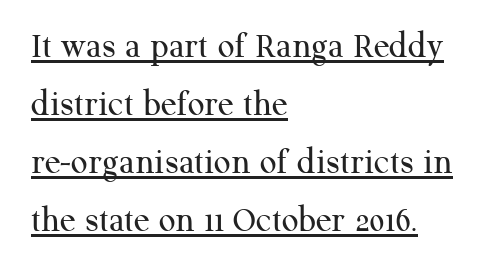
The letters carry serifs — small finishing strokes at the ends of their stems. These glyphs show unthickened strokes, regular width or finer. Students, note that the glyphs here touch the page at normal intervals. Looks like someone drew a line under every word here.
